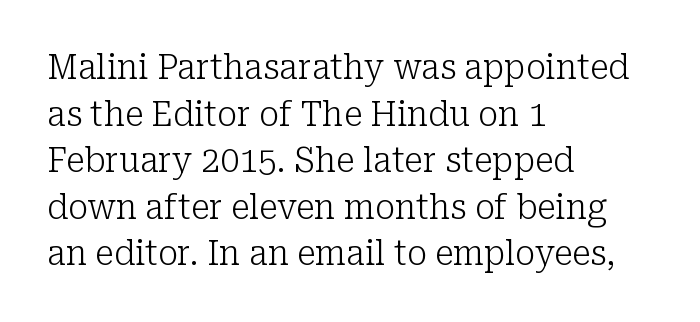
Q: Is the text bold? A: No.
Q: Is the text italic (slanted)? A: No, it is upright.
Q: Is the typeface a serif or a sans-serif typeface? A: Serif.
Q: Is the text underlined? A: No.
Q: How is the paragraph aligned? A: Left-aligned.
Q: Is the spacing between letters normal or unusually wide? A: Normal.
Q: Is the spacing between lines tight, normal or loose? A: Normal.
Q: Width (condensed, normal, or wide)? A: Normal.
Q: Stroke contrast? A: Low.
Q: x-height? A: Medium.
Q: Monospaced? A: No.
